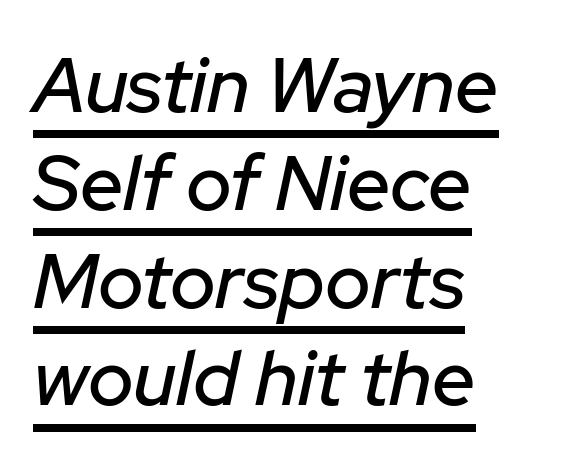
{"italic": "yes", "lean": "right", "slant_degrees": 12, "width": "normal", "stroke_contrast": "low", "x_height": "medium", "monospaced": "no", "underline": "yes", "align": "left", "line_spacing": "normal", "line_spacing_ratio": 1.27, "letter_spacing": "normal", "letter_spacing_em": 0.0, "glyph_px": 77}
